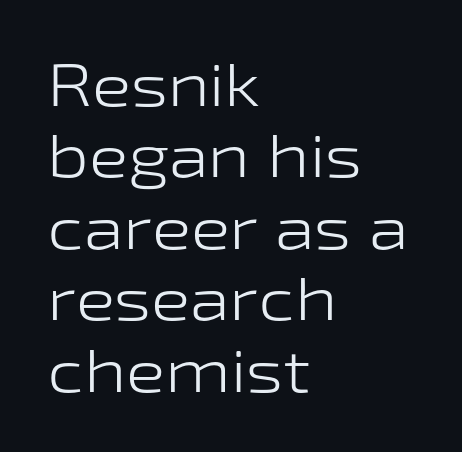
The rag falls on the right side of this text block. The passage shown is typed in a proportional face where columns would drift. Vertical strokes here are truly vertical. Letterform terminals end flat and unadorned throughout the passage. Nothing heavy about these letters — not bold at all.
